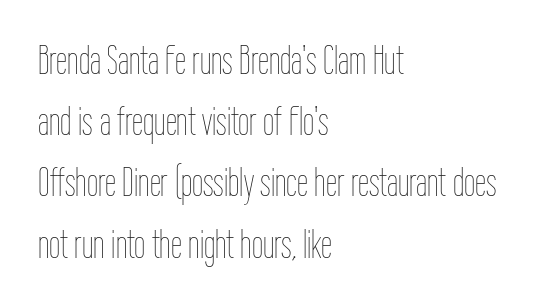
Q: Is the text bold? A: No.
Q: Is the text italic (slanted)? A: No, it is upright.
Q: Is the text underlined? A: No.
Q: How is the paragraph aligned? A: Left-aligned.
Q: Is the spacing between letters normal or unusually wide? A: Normal.
Q: Is the spacing between lines tight, normal or loose? A: Normal.
Q: Width (condensed, normal, or wide)? A: Condensed.
Q: Stroke contrast? A: Low.
Q: x-height? A: Medium.
Q: Monospaced? A: No.
